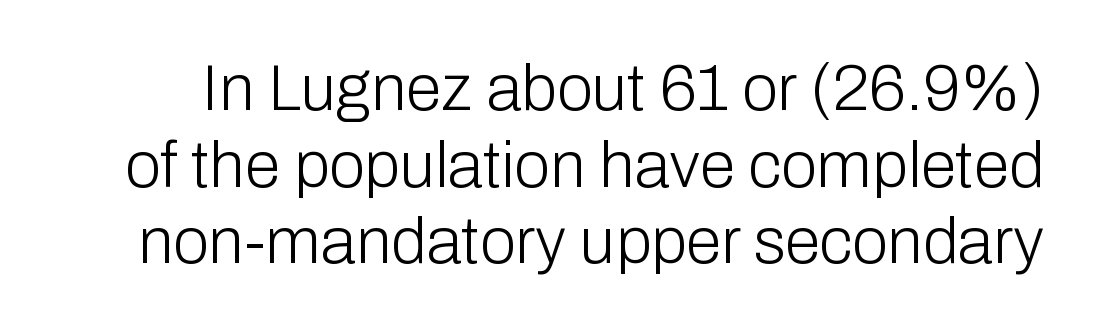
Q: Is the text bold? A: No.
Q: Is the text italic (slanted)? A: No, it is upright.
Q: Is the typeface a serif or a sans-serif typeface? A: Sans-serif.
Q: Is the text underlined? A: No.
Q: Is the spacing between letters normal or unusually wide? A: Normal.
Q: Width (condensed, normal, or wide)? A: Normal.
Q: Stroke contrast? A: Low.
Q: x-height? A: Medium.
Q: Monospaced? A: No.
